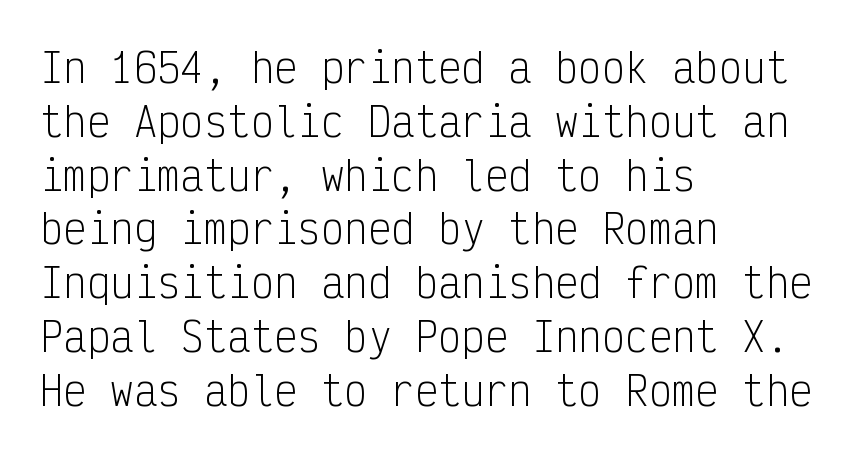
{"serif": "no", "italic": "no", "bold": "no", "weight": "light", "width": "condensed", "stroke_contrast": "low", "x_height": "medium", "monospaced": "yes", "underline": "no", "align": "left", "line_spacing": "normal", "line_spacing_ratio": 1.38, "letter_spacing": "normal", "letter_spacing_em": 0.0, "glyph_px": 39}
